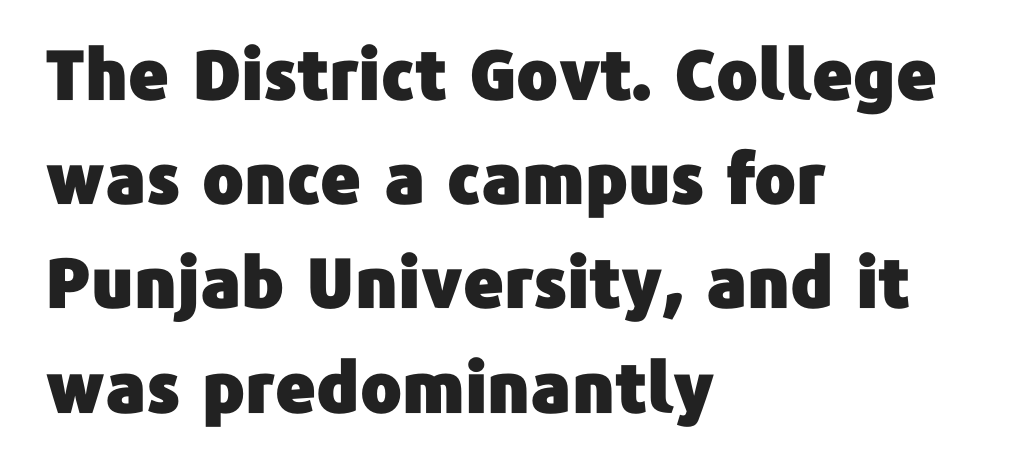
The passage shown is typed in a proportional face where columns would drift. The glyphs in this specimen are sans serif. Anything drawn beneath the words? Only blank space. Nope, not italic — everything's standing straight. The gaps between neighbouring characters are ordinary and unremarkable.
